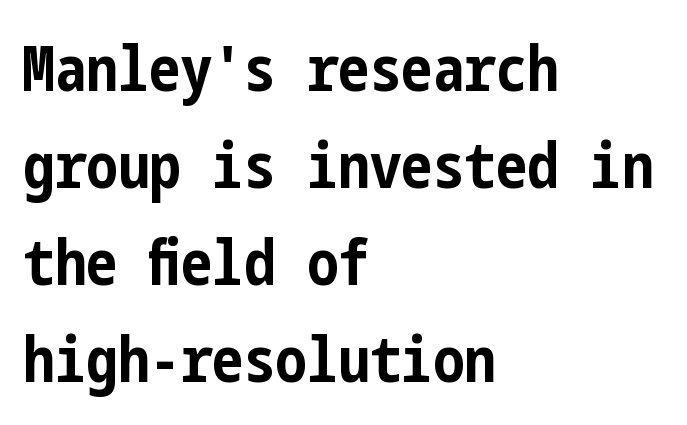
Q: Is the text bold? A: Yes.
Q: Is the text italic (slanted)? A: No, it is upright.
Q: Is the typeface a serif or a sans-serif typeface? A: Sans-serif.
Q: Is the text underlined? A: No.
Q: How is the paragraph aligned? A: Left-aligned.
Q: Is the spacing between letters normal or unusually wide? A: Normal.
Q: Is the spacing between lines tight, normal or loose? A: Normal.
Q: Width (condensed, normal, or wide)? A: Condensed.
Q: Stroke contrast? A: Low.
Q: x-height? A: Medium.
